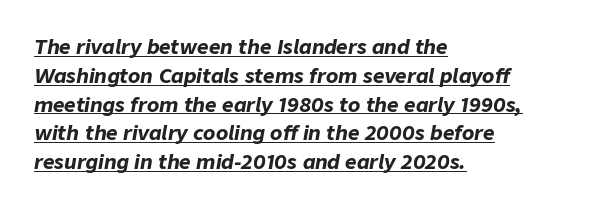
The image shows 20 px bold type, italic (leaning right); set left-aligned, normal line spacing (1.44x), normal letter spacing, underlined.
